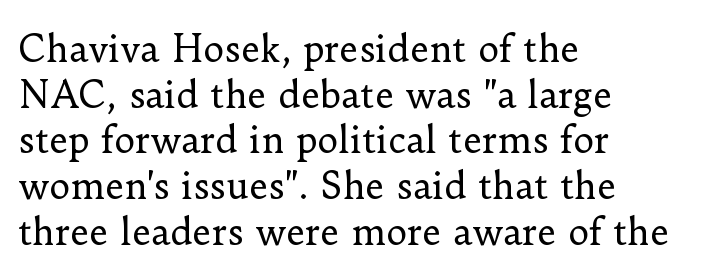
The image shows 36 px regular-weight serif type, upright; set left-aligned, normal line spacing (1.27x), normal letter spacing, not underlined; low stroke contrast and a small x-height.
